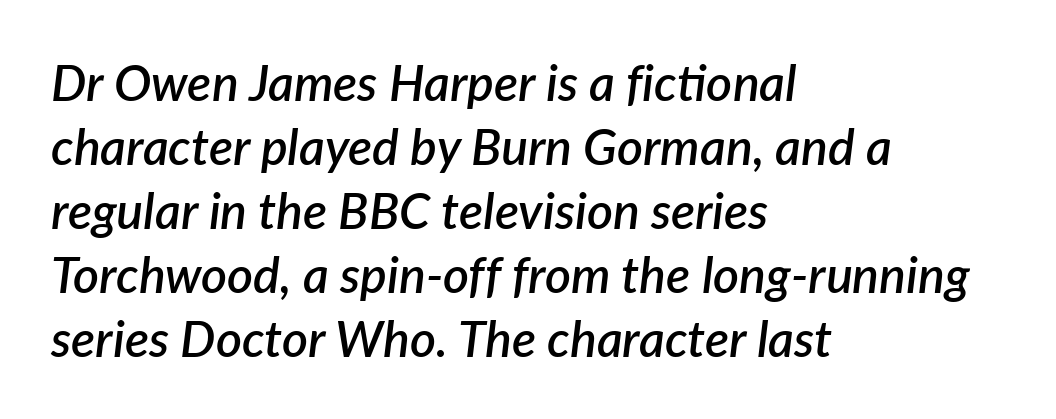
{"italic": "yes", "lean": "right", "slant_degrees": 7, "bold": "semi", "weight": "semibold", "width": "normal", "stroke_contrast": "low", "x_height": "medium", "monospaced": "no", "underline": "no", "align": "left", "line_spacing": "normal", "line_spacing_ratio": 1.28, "letter_spacing": "normal", "letter_spacing_em": 0.0, "glyph_px": 50}
